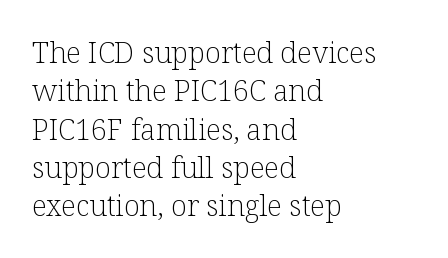
The image shows 29 px light serif type, upright; set left-aligned, normal line spacing (1.32x), normal letter spacing, not underlined; low stroke contrast and a medium x-height.
